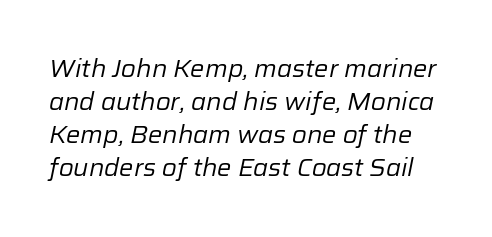
The image shows 24 px text type, italic (leaning right); set normal line spacing (1.38x), normal letter spacing, not underlined.
